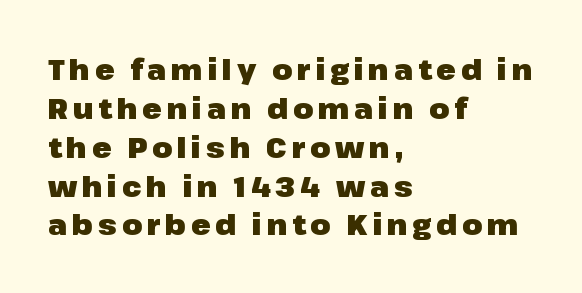
{"serif": "no", "italic": "no", "bold": "yes", "weight": "heavy", "width": "normal", "stroke_contrast": "low", "x_height": "medium", "monospaced": "no", "underline": "no", "align": "left", "line_spacing": "normal", "line_spacing_ratio": 1.34, "glyph_px": 29}
